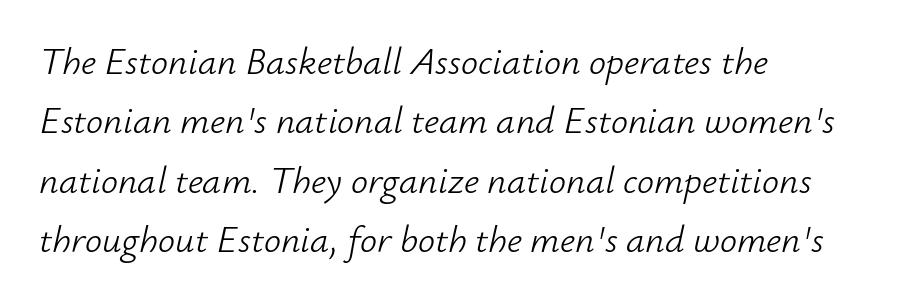
Q: Is the text bold? A: No.
Q: Is the text italic (slanted)? A: Yes, it leans right by about 12 degrees.
Q: Is the text underlined? A: No.
Q: How is the paragraph aligned? A: Left-aligned.
Q: Is the spacing between letters normal or unusually wide? A: Normal.
Q: Is the spacing between lines tight, normal or loose? A: Normal.
Q: Width (condensed, normal, or wide)? A: Normal.
Q: Stroke contrast? A: Low.
Q: x-height? A: Small.
Q: Monospaced? A: No.
